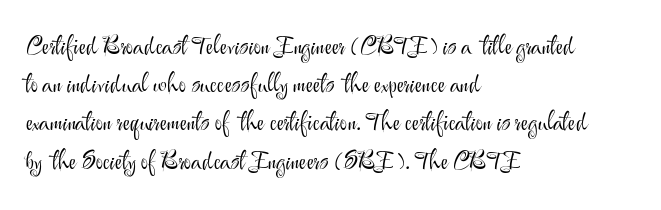
The glyphs are unaccompanied by any horizontal stroke below them. These lines keep a tight, regular rhythm from letter to letter. Interline gaps are of average width in this sample. The paragraph shown leans on its left margin.
